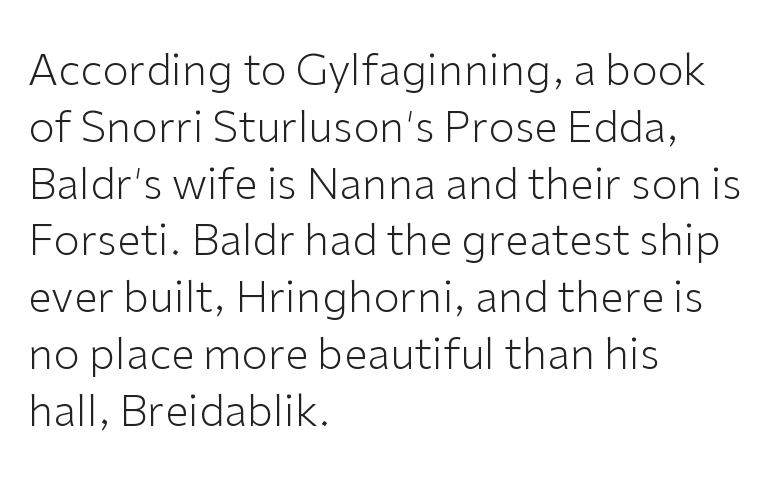
The foot of each line stays bare and open. Do the characters align in a grid? No, the font is proportional. The paragraph shown leans on its left margin. Weight: in the light-to-regular range.
